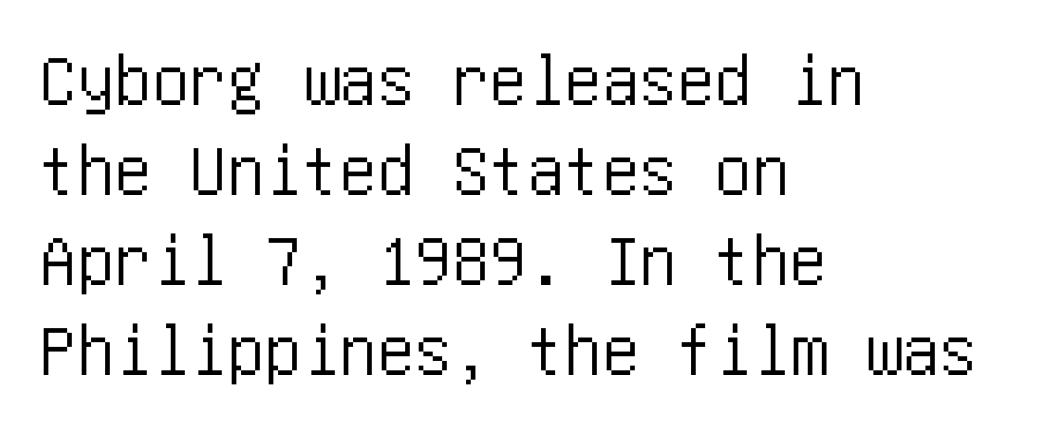
{"serif": "no", "italic": "no", "width": "condensed", "stroke_contrast": "low", "x_height": "large", "underline": "no", "align": "left", "line_spacing_ratio": 1.2, "letter_spacing": "normal", "letter_spacing_em": 0.0, "glyph_px": 75}
